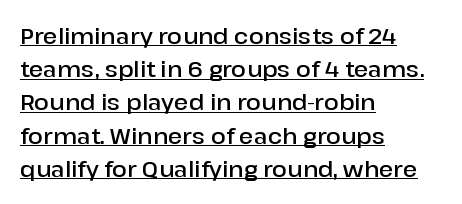
The image shows 22 px text type, upright; set left-aligned, normal line spacing (1.51x), normal letter spacing, underlined.
